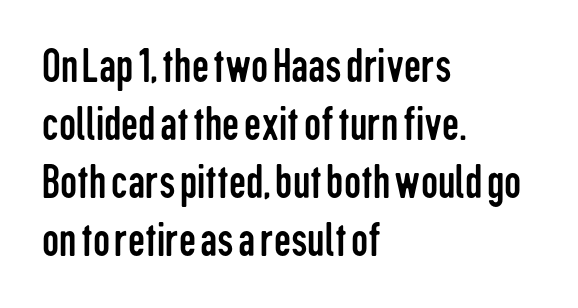
There is no visible air inserted between adjacent glyphs. It's the straight-up-and-down kind of type. All the whitespace from short lines collects on the right. Rule under the text: the space is simply empty. The rendering uses natural spacing where letterforms have individual widths.
